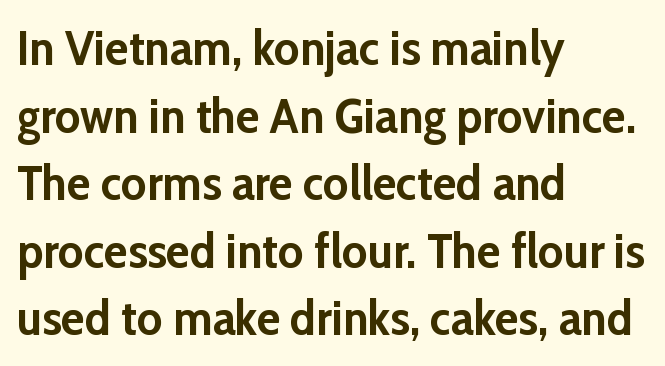
Evenly set lines give the paragraph a standard silhouette. Caption: bold face, heavy strokes. Honestly, there is no underline to notice here at all. Think of a printed novel: that variable character pitch is what you see here.
